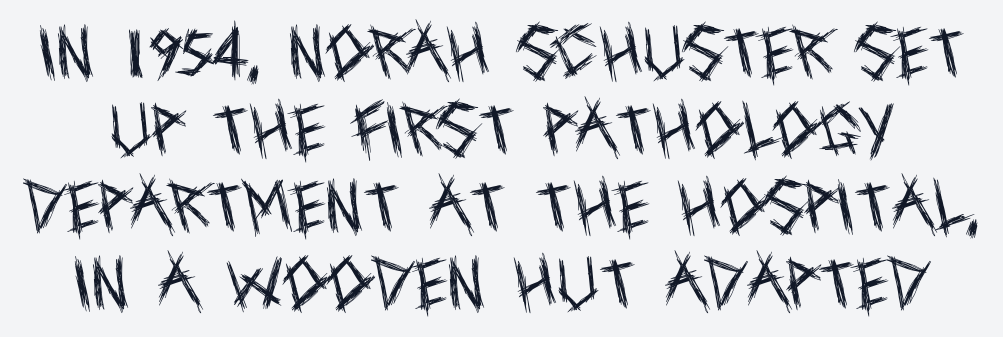
Q: Is the text bold? A: No.
Q: Is the text italic (slanted)? A: No, it is upright.
Q: Is the typeface a serif or a sans-serif typeface? A: Sans-serif.
Q: Is the text underlined? A: No.
Q: Is the spacing between letters normal or unusually wide? A: Normal.
Q: Is the spacing between lines tight, normal or loose? A: Normal.
Q: Width (condensed, normal, or wide)? A: Condensed.
Q: x-height? A: Large.
Q: Monospaced? A: No.
